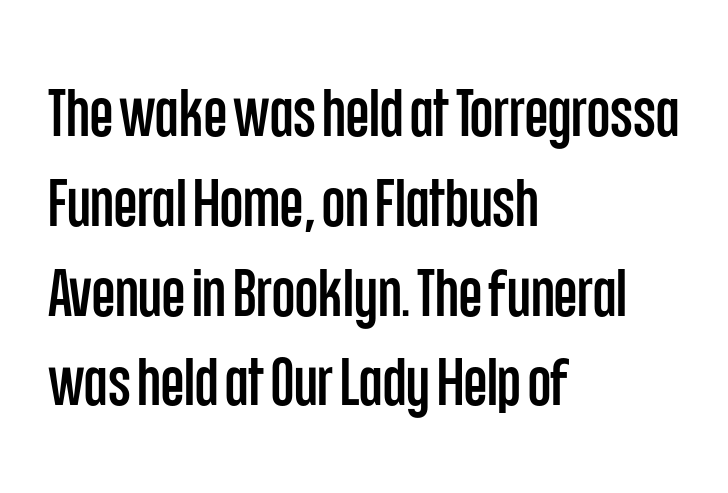
Q: Is the text italic (slanted)? A: No, it is upright.
Q: Is the typeface a serif or a sans-serif typeface? A: Sans-serif.
Q: Is the text underlined? A: No.
Q: How is the paragraph aligned? A: Left-aligned.
Q: Is the spacing between letters normal or unusually wide? A: Normal.
Q: Is the spacing between lines tight, normal or loose? A: Normal.
Q: Width (condensed, normal, or wide)? A: Condensed.
Q: Stroke contrast? A: Low.
Q: x-height? A: Large.
Q: Monospaced? A: No.
